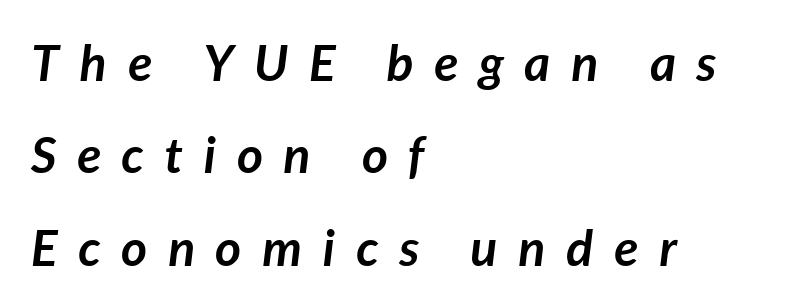
The string is rendered with underlining switched off. Notice how the stems are inclined rather than vertical — that's the hallmark of italics. Line starts are locked; line ends wander. Is this a fixed-width face? No — the glyphs have proportional, varying widths.
